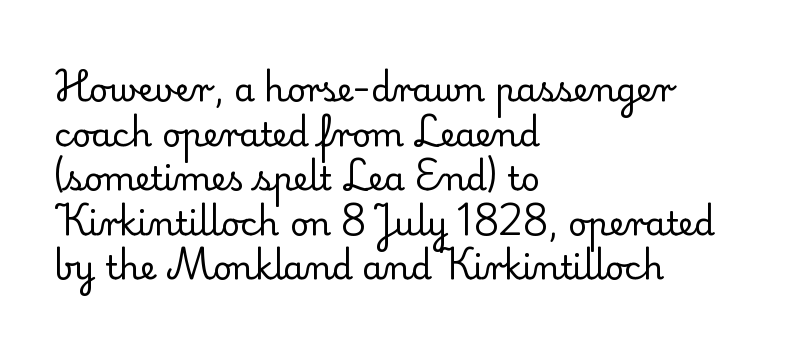
Q: Is the text bold? A: No.
Q: Is the text italic (slanted)? A: No, it is upright.
Q: Is the typeface a serif or a sans-serif typeface? A: Serif.
Q: Is the text underlined? A: No.
Q: How is the paragraph aligned? A: Left-aligned.
Q: Is the spacing between letters normal or unusually wide? A: Normal.
Q: Is the spacing between lines tight, normal or loose? A: Normal.
Q: Width (condensed, normal, or wide)? A: Normal.
Q: Stroke contrast? A: Low.
Q: x-height? A: Small.
Q: Monospaced? A: No.
